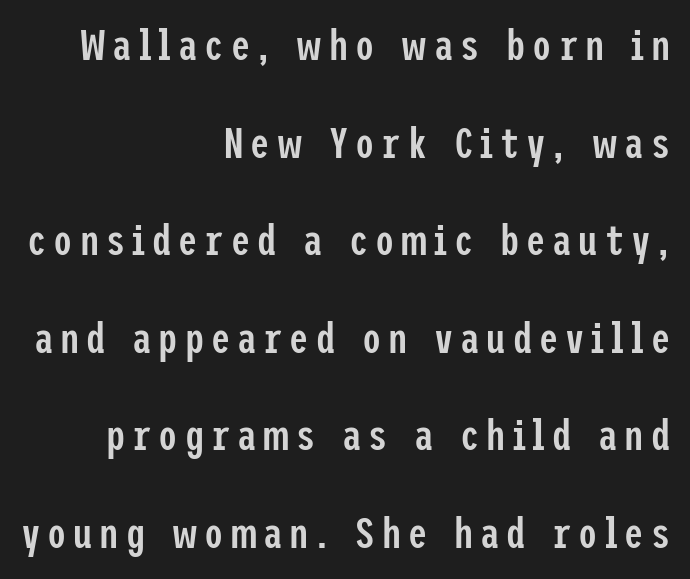
The image shows 43 px semibold, condensed sans-serif type, upright; set right-aligned, loose line spacing (2.27x), not underlined; low stroke contrast and a medium x-height.
